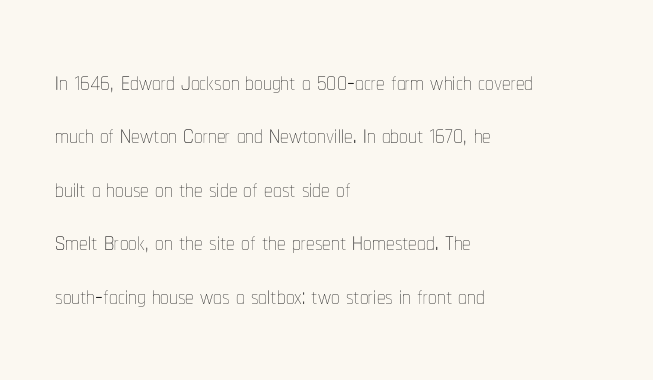
Q: Is the text bold? A: No.
Q: Is the text italic (slanted)? A: No, it is upright.
Q: Is the text underlined? A: No.
Q: How is the paragraph aligned? A: Left-aligned.
Q: Is the spacing between letters normal or unusually wide? A: Normal.
Q: Is the spacing between lines tight, normal or loose? A: Normal.
Q: Width (condensed, normal, or wide)? A: Condensed.
Q: Stroke contrast? A: Low.
Q: x-height? A: Medium.
Q: Monospaced? A: No.
